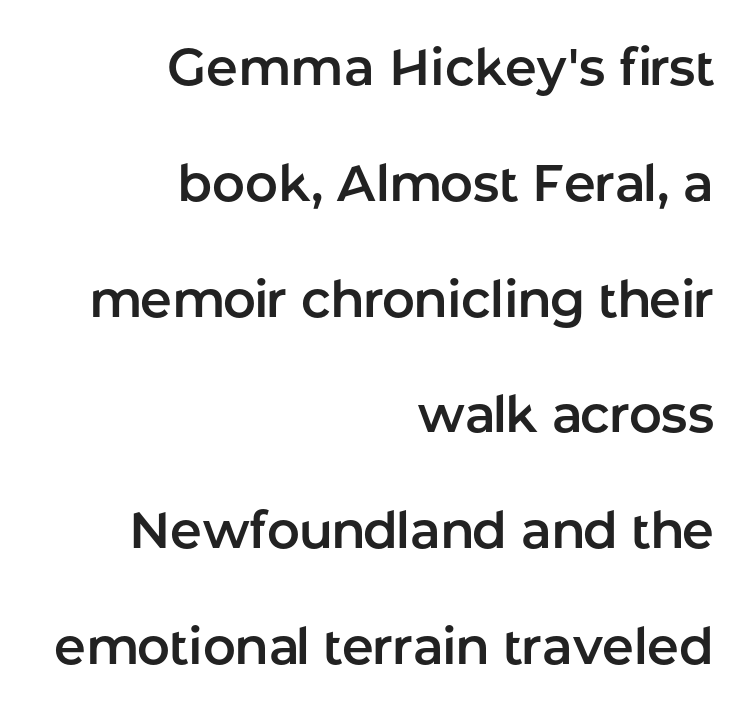
The image shows 51 px sans-serif type, upright; set right-aligned, loose line spacing (2.27x), normal letter spacing, not underlined; low stroke contrast and a medium x-height.
